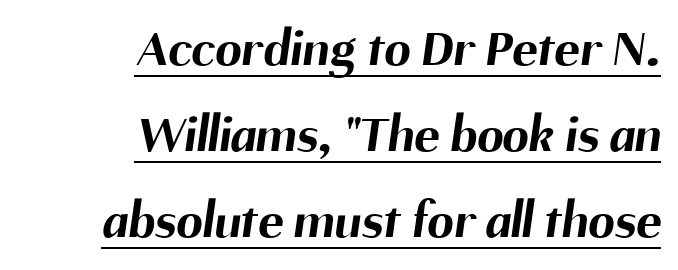
{"serif": "no", "bold": "yes", "weight": "bold", "width": "normal", "stroke_contrast": "medium", "x_height": "medium", "monospaced": "no", "underline": "yes", "align": "right", "line_spacing": "normal", "line_spacing_ratio": 1.62, "letter_spacing": "normal", "letter_spacing_em": 0.0, "glyph_px": 53}
